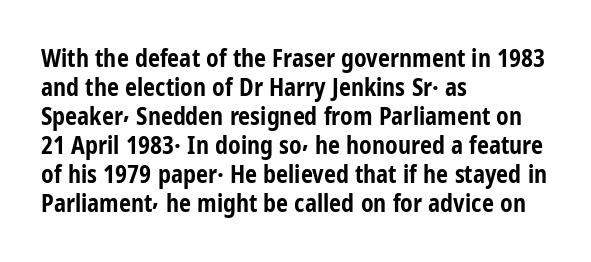
Bold? Absolutely — the strokes are thick and heavy. These lines are set flush left with a ragged right edge. Each row of text sits above clean, open space. There is no visible air inserted between adjacent glyphs. The type sits square on the baseline with zero lean.
